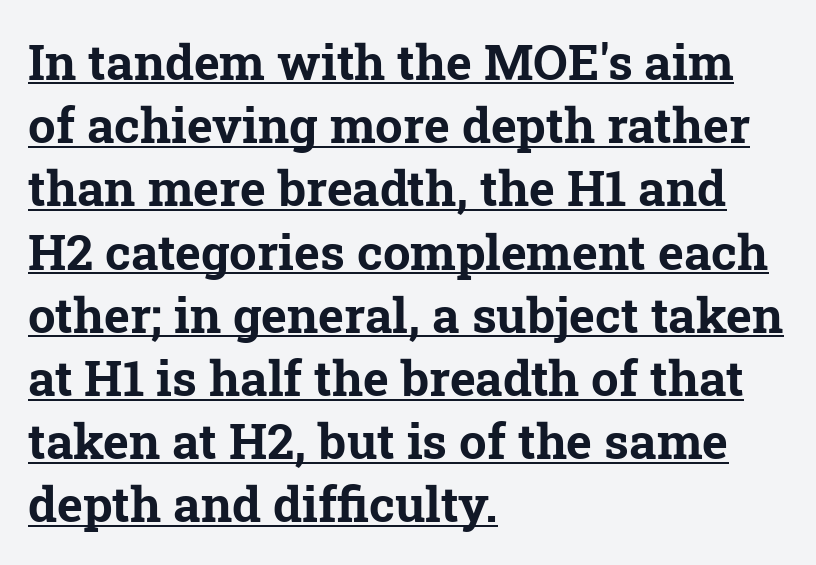
The space between consecutive lines is moderate. Casual observation: everything's shoved over to the left. Is the type bold? Yes — the strokes are clearly thick and heavy. The face used here is proportionally spaced, like ordinary book or web type.
